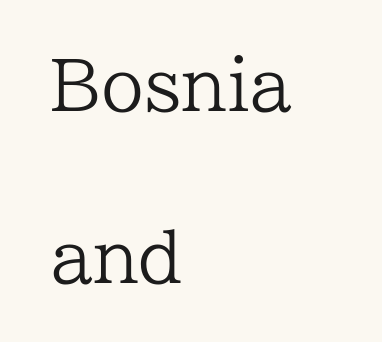
{"serif": "yes", "italic": "no", "bold": "no", "weight": "regular", "width": "normal", "stroke_contrast": "low", "x_height": "medium", "monospaced": "no", "underline": "no", "align": "left", "line_spacing": "loose", "line_spacing_ratio": 2.49, "letter_spacing": "normal", "letter_spacing_em": 0.0, "glyph_px": 69}
